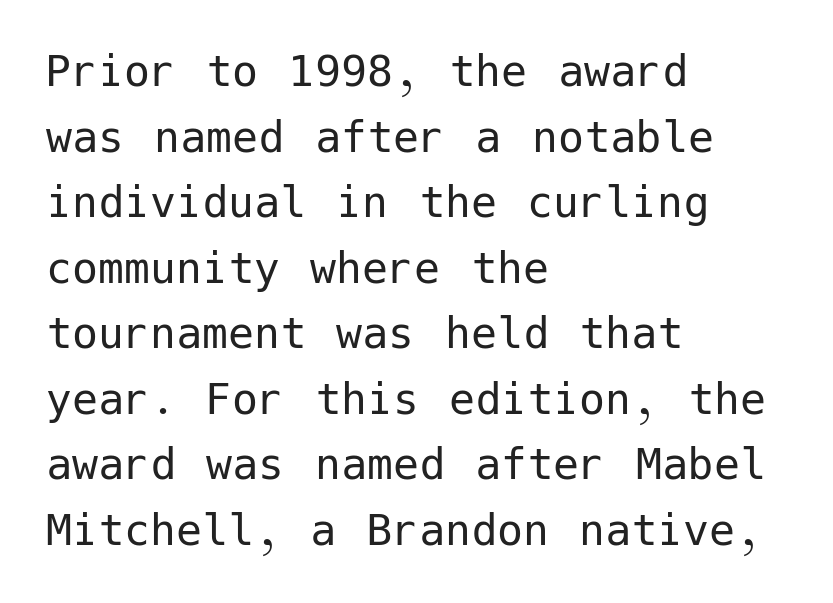
Q: Is the text bold? A: No.
Q: Is the text italic (slanted)? A: No, it is upright.
Q: Is the typeface a serif or a sans-serif typeface? A: Sans-serif.
Q: Is the text underlined? A: No.
Q: How is the paragraph aligned? A: Left-aligned.
Q: Is the spacing between letters normal or unusually wide? A: Normal.
Q: Is the spacing between lines tight, normal or loose? A: Normal.
Q: Width (condensed, normal, or wide)? A: Normal.
Q: Stroke contrast? A: Low.
Q: x-height? A: Medium.
